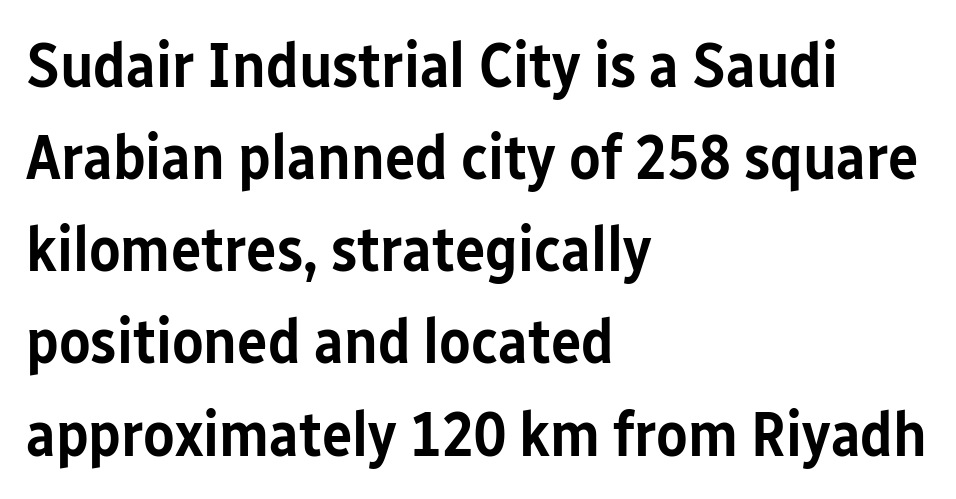
The image shows 64 px semibold, condensed sans-serif type, upright; set left-aligned, normal line spacing (1.44x), normal letter spacing, not underlined; low stroke contrast and a medium x-height.
